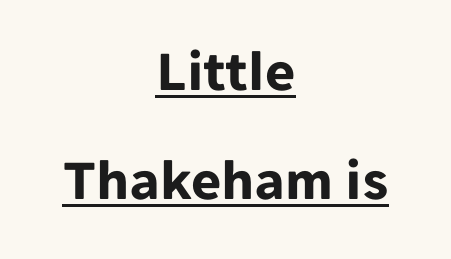
{"serif": "no", "italic": "no", "bold": "yes", "weight": "bold", "width": "normal", "stroke_contrast": "low", "x_height": "medium", "monospaced": "no", "underline": "yes", "align": "center", "line_spacing_ratio": 1.88, "letter_spacing": "normal", "letter_spacing_em": 0.0, "glyph_px": 58}
